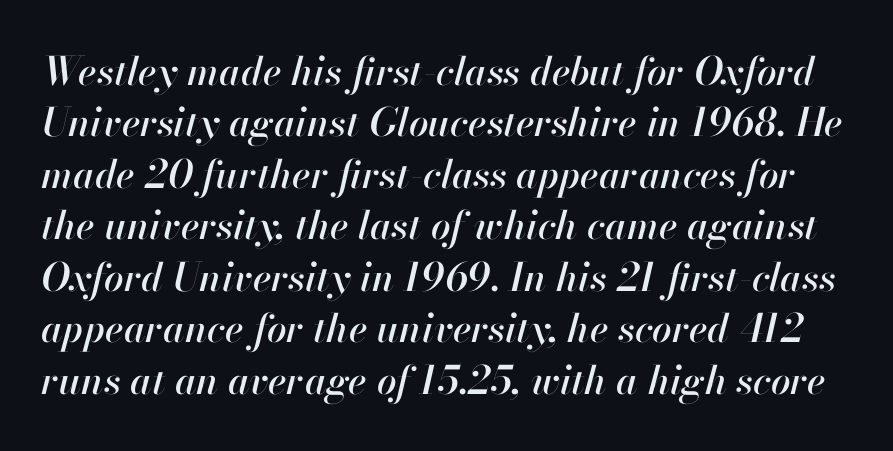
{"italic": "yes", "lean": "right", "slant_degrees": 13, "width": "normal", "stroke_contrast": "high", "x_height": "small", "monospaced": "no", "underline": "no", "line_spacing": "normal", "line_spacing_ratio": 1.32, "letter_spacing": "normal", "letter_spacing_em": 0.0, "glyph_px": 39}
